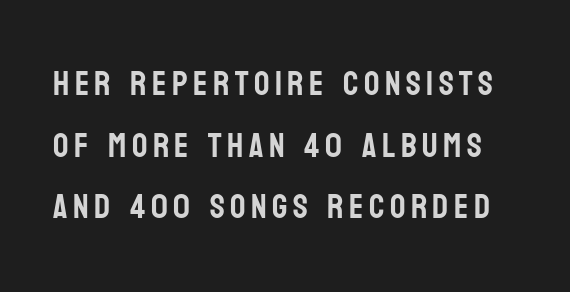
The image shows 34 px condensed sans-serif type, upright; set line spacing 1.81x, not underlined; low stroke contrast and a large x-height.
